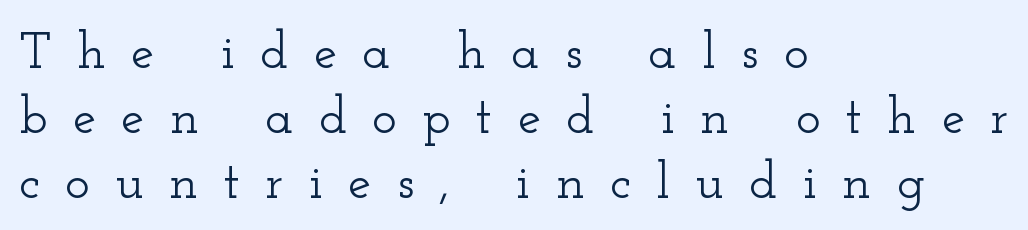
Here the designer chose a conventional face with non-uniform glyph widths. Unlike italic type, these characters show no tilt at all. Font category for this specimen: serif. The specimen omits any rule beneath the text block's lines. Rows of type keep a routine distance in the vertical direction.
